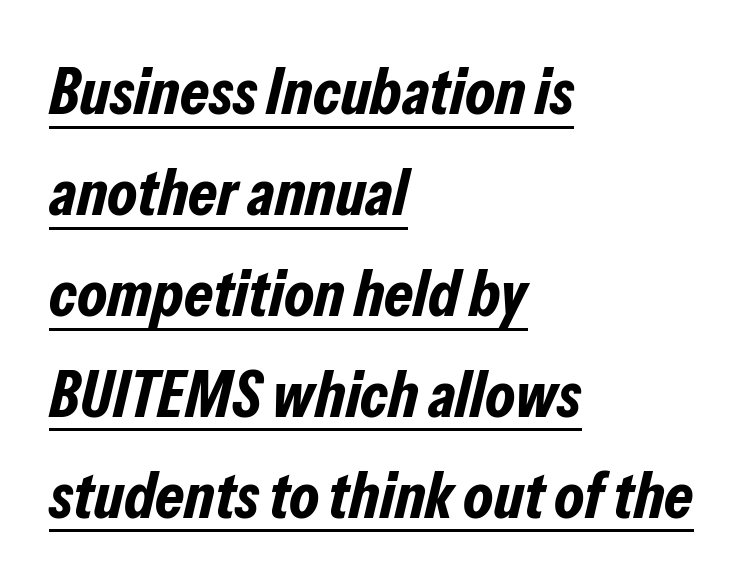
{"italic": "yes", "lean": "right", "slant_degrees": 13, "bold": "yes", "weight": "bold", "width": "condensed", "stroke_contrast": "low", "x_height": "medium", "monospaced": "no", "underline": "yes", "align": "left", "line_spacing": "normal", "line_spacing_ratio": 1.53, "letter_spacing": "normal", "letter_spacing_em": 0.0, "glyph_px": 66}
